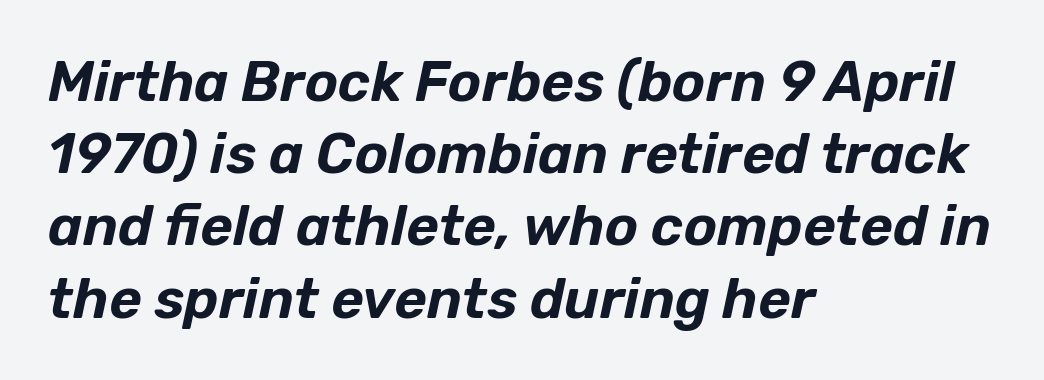
Q: Is the text italic (slanted)? A: Yes, it leans right by about 12 degrees.
Q: Is the text underlined? A: No.
Q: How is the paragraph aligned? A: Left-aligned.
Q: Is the spacing between letters normal or unusually wide? A: Normal.
Q: Is the spacing between lines tight, normal or loose? A: Normal.
Q: Width (condensed, normal, or wide)? A: Normal.
Q: Stroke contrast? A: Low.
Q: x-height? A: Medium.
Q: Monospaced? A: No.
